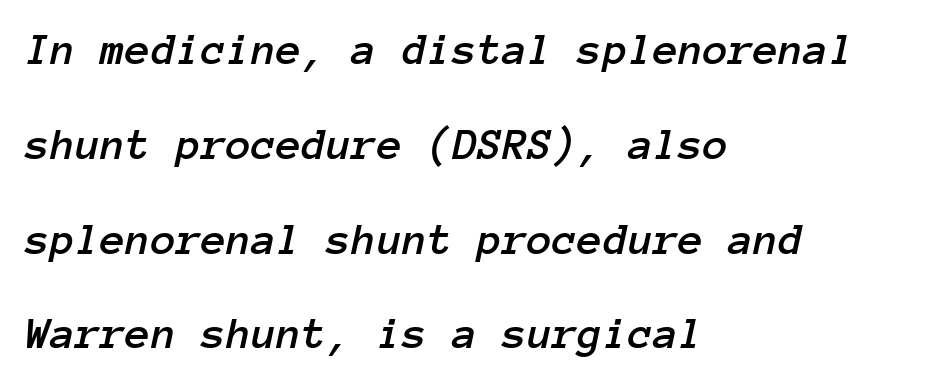
Q: Is the text italic (slanted)? A: Yes, it leans right by about 12 degrees.
Q: Is the text underlined? A: No.
Q: How is the paragraph aligned? A: Left-aligned.
Q: Is the spacing between letters normal or unusually wide? A: Normal.
Q: Is the spacing between lines tight, normal or loose? A: Loose.
Q: Width (condensed, normal, or wide)? A: Normal.
Q: Stroke contrast? A: Low.
Q: x-height? A: Medium.
Q: Monospaced? A: Yes.
